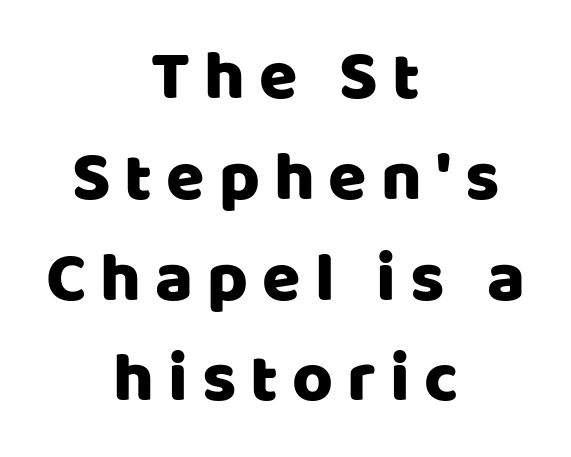
The image shows 70 px sans-serif type, upright; set centered, normal line spacing (1.44x), unusually wide letter spacing (+0.2 em), not underlined; low stroke contrast and a large x-height.
